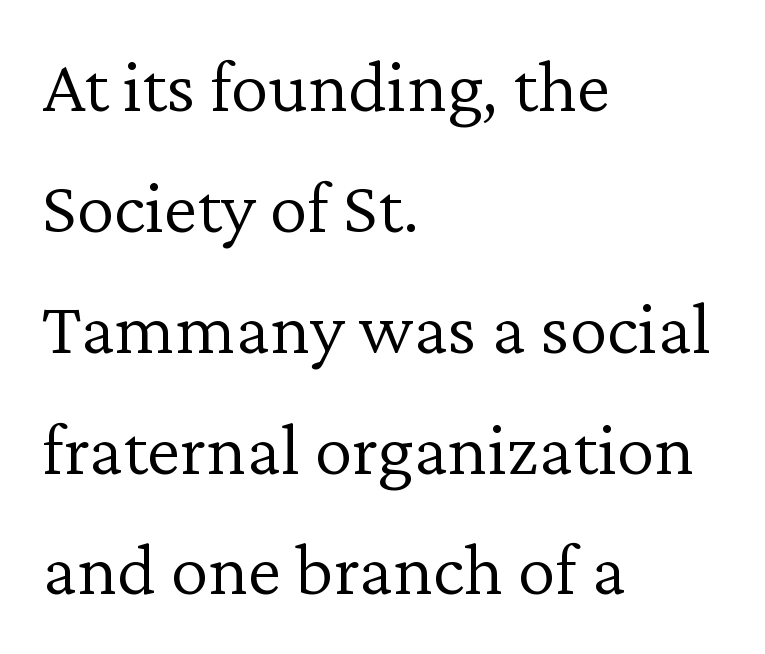
{"serif": "yes", "italic": "no", "bold": "no", "weight": "light", "width": "normal", "stroke_contrast": "low", "x_height": "medium", "monospaced": "no", "underline": "no", "align": "left", "line_spacing": "normal", "line_spacing_ratio": 1.59, "letter_spacing": "normal", "letter_spacing_em": 0.0, "glyph_px": 76}
